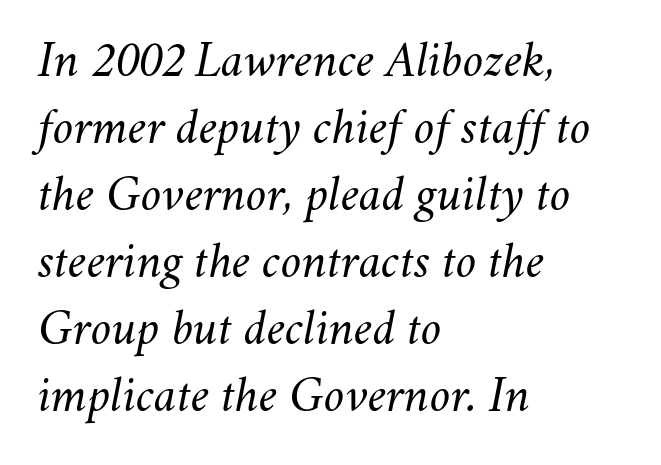
Q: Is the text bold? A: No.
Q: Is the text italic (slanted)? A: Yes, it leans right by about 11 degrees.
Q: Is the text underlined? A: No.
Q: How is the paragraph aligned? A: Left-aligned.
Q: Is the spacing between letters normal or unusually wide? A: Normal.
Q: Is the spacing between lines tight, normal or loose? A: Normal.
Q: Width (condensed, normal, or wide)? A: Normal.
Q: Stroke contrast? A: Medium.
Q: x-height? A: Small.
Q: Monospaced? A: No.
